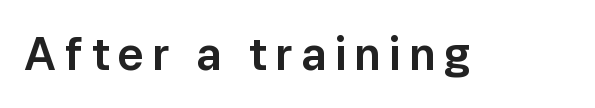
No word sits above an underline. This rendering employs a face without finishing strokes, i.e., a sans-serif. This is the regular roman posture of the typeface. Each letter keeps its own natural width here, so spacing adapts to shape.
